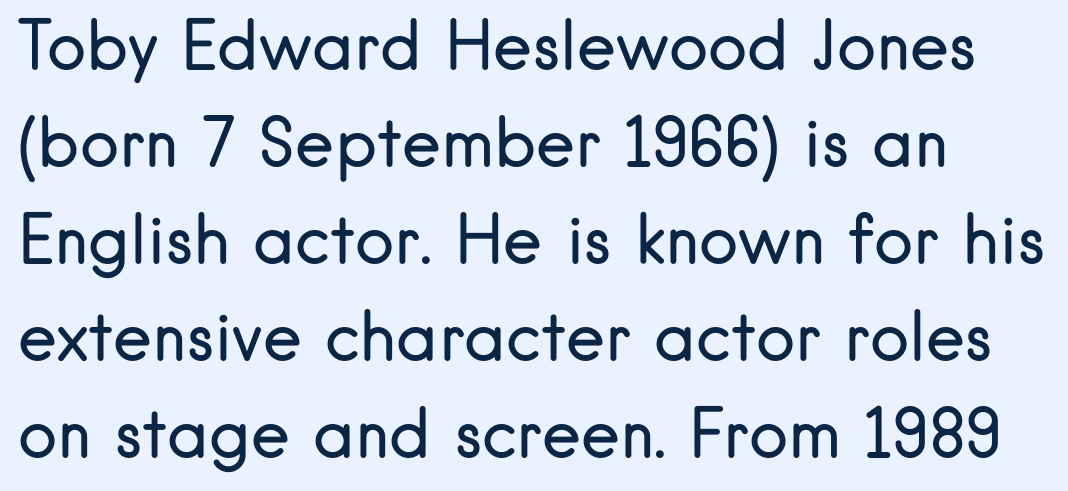
{"serif": "no", "italic": "no", "bold": "no", "weight": "regular", "width": "normal", "stroke_contrast": "low", "x_height": "small", "monospaced": "no", "underline": "no", "line_spacing": "normal", "line_spacing_ratio": 1.47, "letter_spacing": "normal", "letter_spacing_em": 0.0, "glyph_px": 66}
